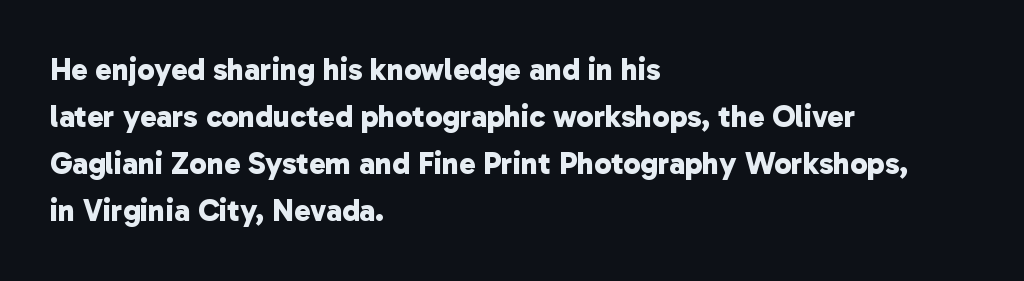
Q: Is the text bold? A: Yes.
Q: Is the typeface a serif or a sans-serif typeface? A: Sans-serif.
Q: Is the text underlined? A: No.
Q: How is the paragraph aligned? A: Left-aligned.
Q: Is the spacing between letters normal or unusually wide? A: Normal.
Q: Is the spacing between lines tight, normal or loose? A: Normal.
Q: Width (condensed, normal, or wide)? A: Normal.
Q: Stroke contrast? A: Low.
Q: x-height? A: Medium.
Q: Monospaced? A: No.
